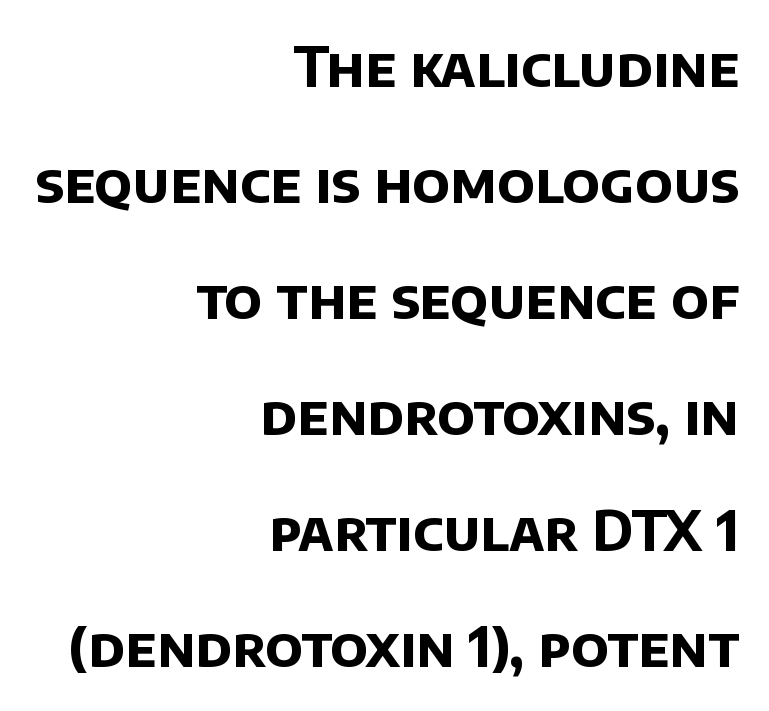
The image shows 55 px bold sans-serif type; set right-aligned, loose line spacing (2.11x), normal letter spacing, not underlined; low stroke contrast and a large x-height.
